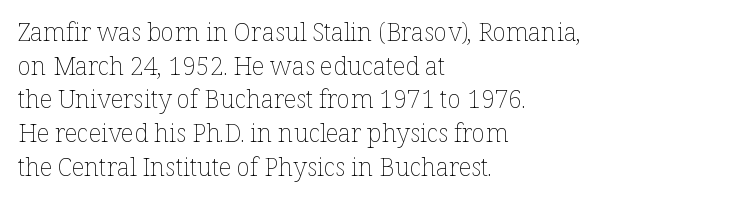
{"italic": "no", "bold": "no", "underline": "no", "align": "left", "line_spacing": "normal", "line_spacing_ratio": 1.35, "letter_spacing": "normal", "letter_spacing_em": 0.0, "glyph_px": 25}
